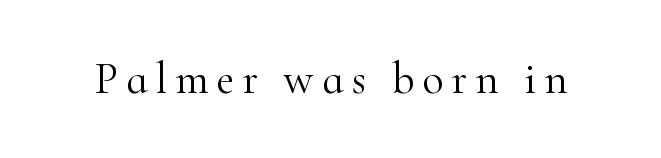
The image shows 44 px light serif type, upright; set not underlined; high stroke contrast and a small x-height.
